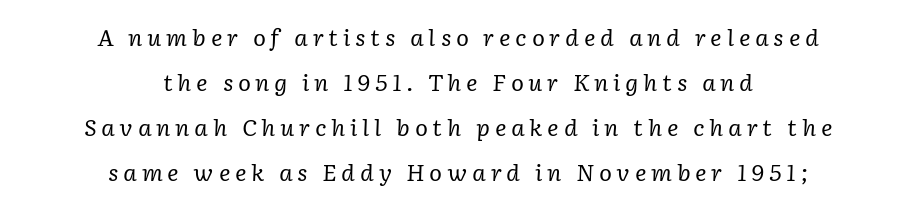
{"italic": "yes", "lean": "right", "slant_degrees": 2, "bold": "no", "underline": "no", "align": "center", "line_spacing": "loose", "line_spacing_ratio": 2.05, "letter_spacing": "wide", "letter_spacing_em": 0.21, "glyph_px": 22}
